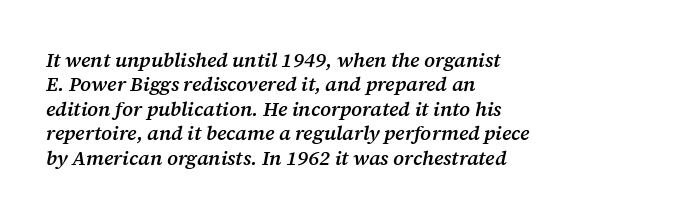
{"italic": "yes", "lean": "right", "slant_degrees": 12, "bold": "semi", "underline": "no", "align": "left", "line_spacing_ratio": 1.22, "letter_spacing": "normal", "letter_spacing_em": 0.0, "glyph_px": 20}
